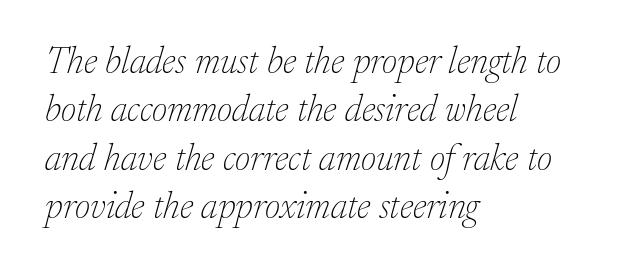
Q: Is the text bold? A: No.
Q: Is the text italic (slanted)? A: Yes, it leans right by about 17 degrees.
Q: Is the typeface a serif or a sans-serif typeface? A: Serif.
Q: Is the text underlined? A: No.
Q: How is the paragraph aligned? A: Left-aligned.
Q: Is the spacing between letters normal or unusually wide? A: Normal.
Q: Is the spacing between lines tight, normal or loose? A: Normal.
Q: Width (condensed, normal, or wide)? A: Normal.
Q: Stroke contrast? A: Low.
Q: x-height? A: Medium.
Q: Monospaced? A: No.
